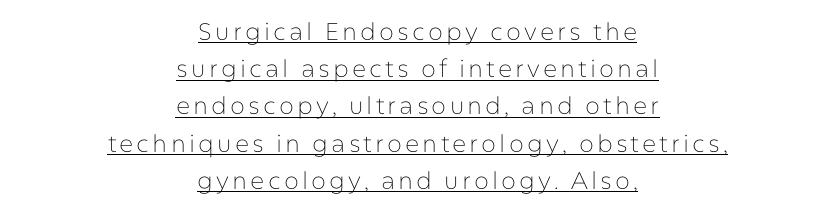
Q: Is the text bold? A: No.
Q: Is the text italic (slanted)? A: No, it is upright.
Q: Is the text underlined? A: Yes.
Q: How is the paragraph aligned? A: Centered.
Q: Is the spacing between lines tight, normal or loose? A: Normal.
